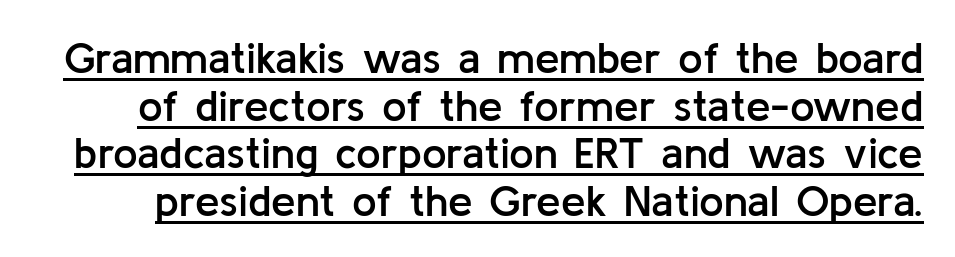
The image shows 44 px semibold sans-serif type, upright; set tight line spacing (1.08x), normal letter spacing, underlined; low stroke contrast and a medium x-height.
